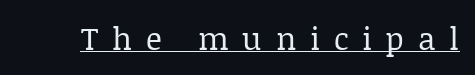
Each letter keeps its own natural width here, so spacing adapts to shape. Weight: regular or lighter. A typesetter would label this face a serif. A rule runs beneath these lines of type. This sample uses an upright cut, with every glyph sitting square on the baseline. Honestly, the letter spacing is so wide it's the main thing you notice.
